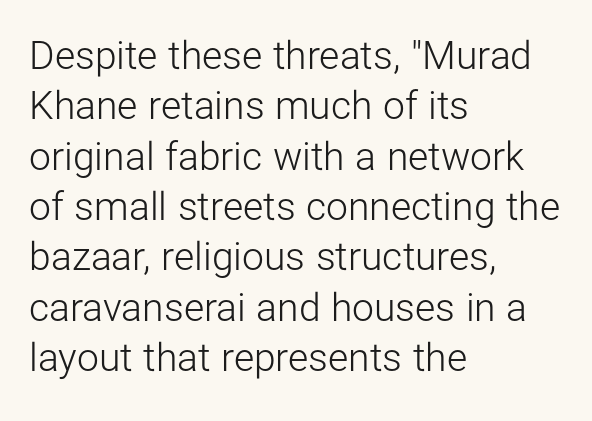
Q: Is the text bold? A: No.
Q: Is the text italic (slanted)? A: No, it is upright.
Q: Is the typeface a serif or a sans-serif typeface? A: Sans-serif.
Q: Is the text underlined? A: No.
Q: How is the paragraph aligned? A: Left-aligned.
Q: Is the spacing between letters normal or unusually wide? A: Normal.
Q: Is the spacing between lines tight, normal or loose? A: Normal.
Q: Width (condensed, normal, or wide)? A: Normal.
Q: Stroke contrast? A: Low.
Q: x-height? A: Medium.
Q: Monospaced? A: No.
